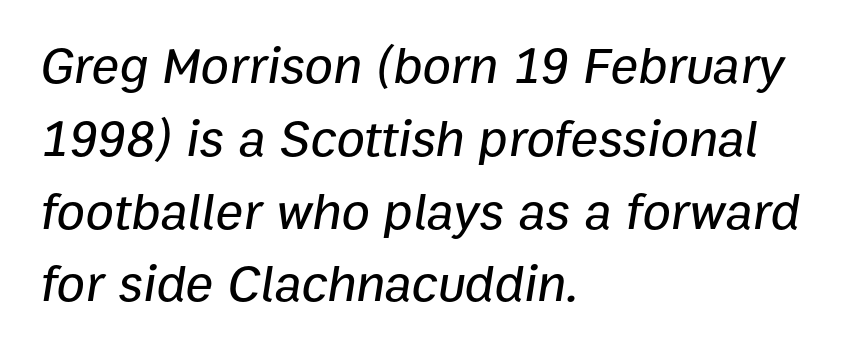
The image shows 52 px text type, italic (leaning right); set left-aligned, normal line spacing (1.4x), normal letter spacing, not underlined; low stroke contrast and a medium x-height.
